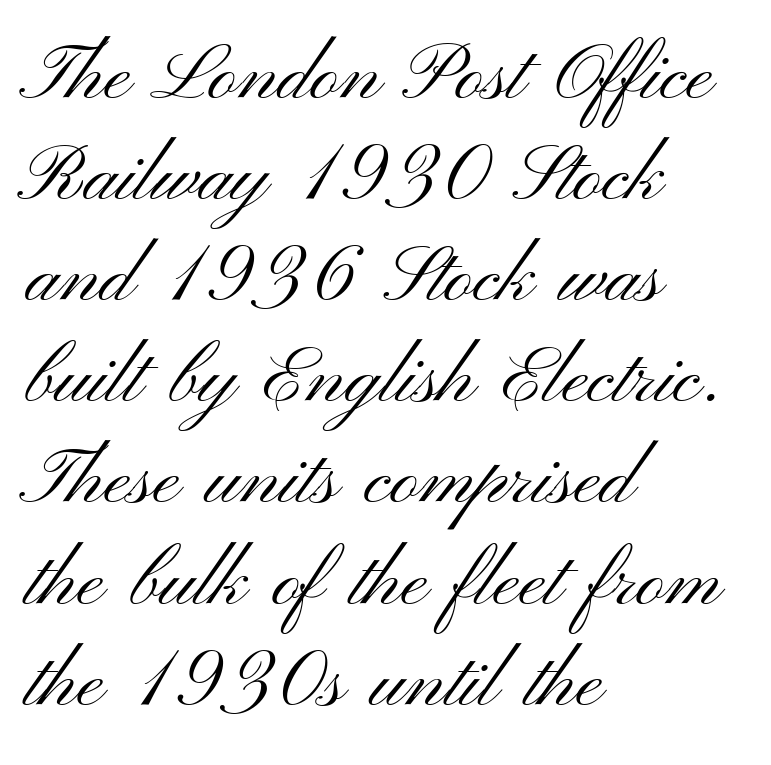
{"serif": "no", "bold": "no", "weight": "light", "width": "wide", "stroke_contrast": "medium", "x_height": "small", "monospaced": "no", "underline": "no", "align": "left", "line_spacing": "normal", "line_spacing_ratio": 1.28, "letter_spacing": "normal", "letter_spacing_em": 0.0, "glyph_px": 79}
